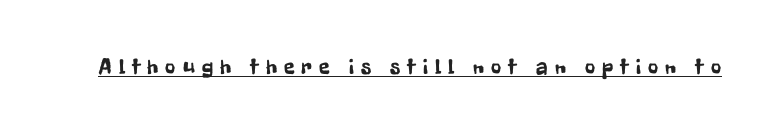
The image shows 22 px text type, upright; set unusually wide letter spacing (+0.32 em), underlined.
